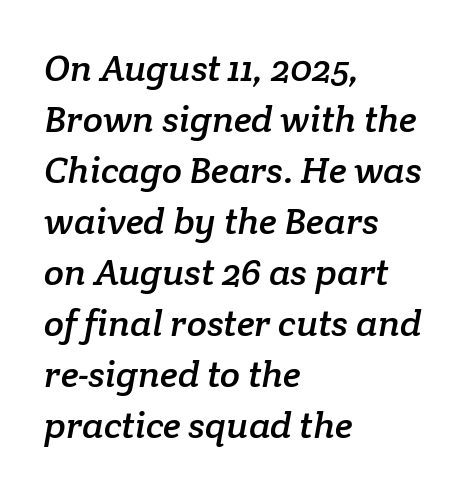
Casual observation: everything's shoved over to the left. The leading is moderate, giving the passage an even texture. Look at the tracking — it's just the regular setting, nothing added. Observe the serifs anchoring each vertical stroke in this sample. A bare baseline throughout the passage.
